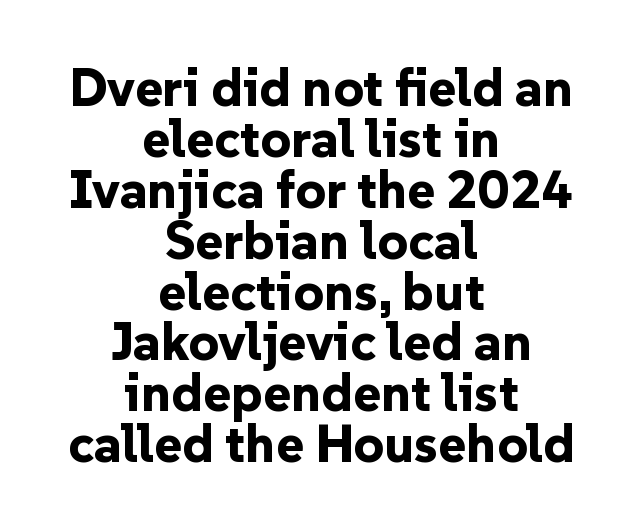
The image shows 53 px bold sans-serif type, upright; set centered, tight line spacing (0.96x), normal letter spacing, not underlined; low stroke contrast and a medium x-height.
